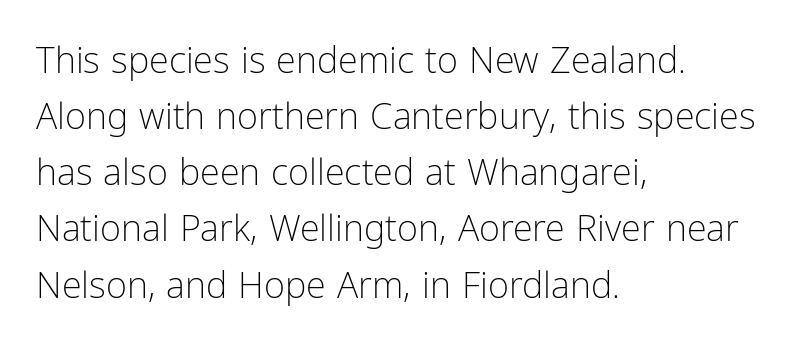
Are there feet on the stems? There aren't — it's a sans. Think of a printed novel: that variable character pitch is what you see here. Left-aligned paragraph, ragged on the right. Stroke thickness stays within the range of a standard reading face or lighter.
